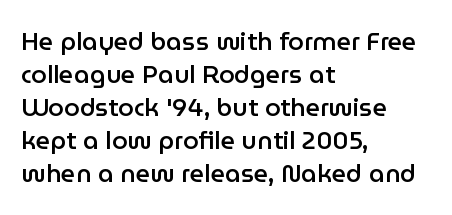
Q: Is the text bold? A: Semi-bold.
Q: Is the text italic (slanted)? A: No, it is upright.
Q: Is the text underlined? A: No.
Q: How is the paragraph aligned? A: Left-aligned.
Q: Is the spacing between letters normal or unusually wide? A: Normal.
Q: Is the spacing between lines tight, normal or loose? A: Normal.
